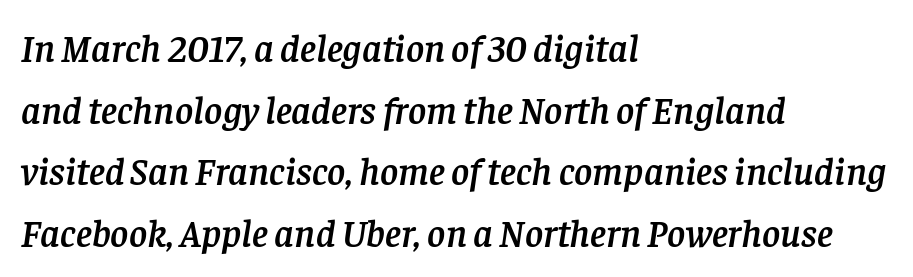
The image shows 39 px serif type, italic (leaning right); set left-aligned, normal line spacing (1.58x), normal letter spacing, not underlined; low stroke contrast and a large x-height.
